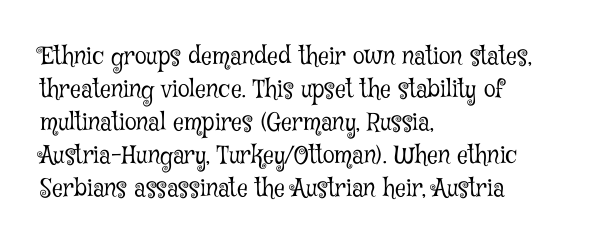
Q: Is the text bold? A: No.
Q: Is the text italic (slanted)? A: No, it is upright.
Q: Is the text underlined? A: No.
Q: How is the paragraph aligned? A: Left-aligned.
Q: Is the spacing between letters normal or unusually wide? A: Normal.
Q: Is the spacing between lines tight, normal or loose? A: Normal.
